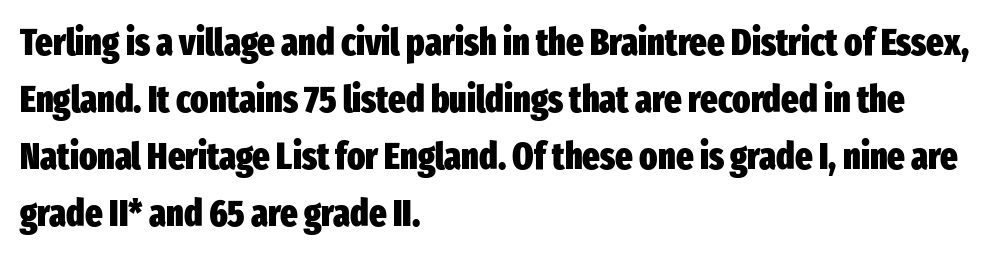
Type without underlining. There is no visible air inserted between adjacent glyphs. Are there feet on the stems? There aren't — it's a sans. Line spacing here is normal.
